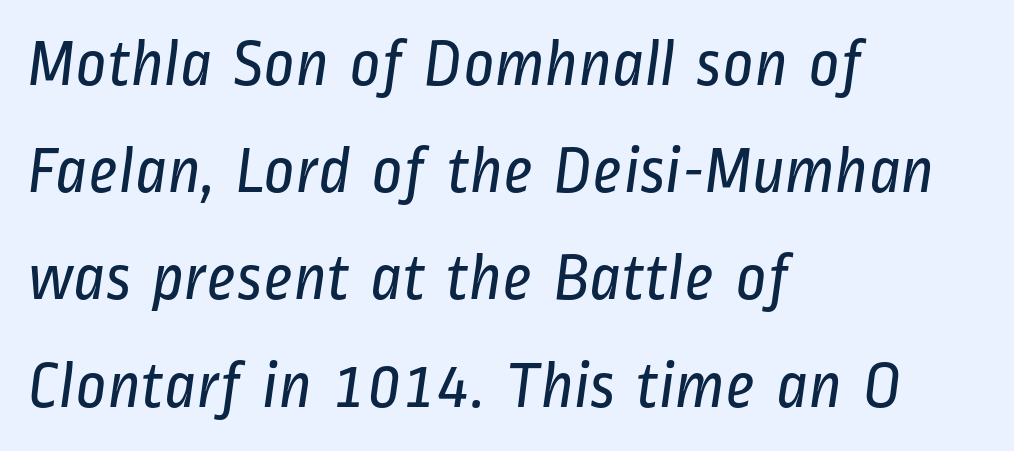
The image shows 67 px regular-weight, condensed sans-serif type; set left-aligned, normal line spacing (1.6x), normal letter spacing, not underlined; low stroke contrast and a medium x-height.
